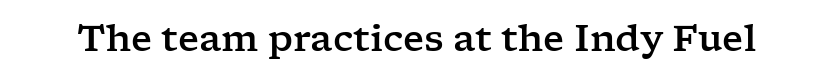
The image shows 36 px wide serif type, upright; set normal letter spacing, not underlined; low stroke contrast and a medium x-height.
